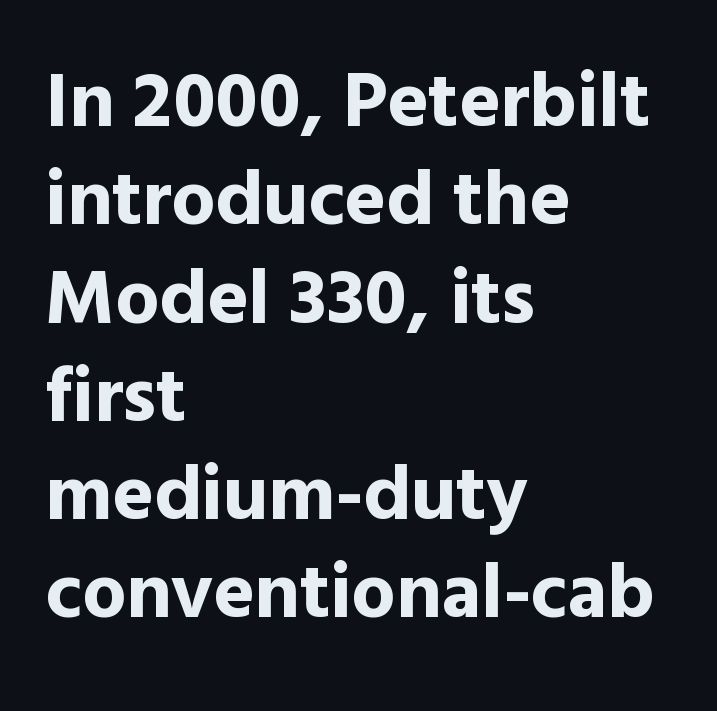
Q: Is the text bold? A: Yes.
Q: Is the text italic (slanted)? A: No, it is upright.
Q: Is the typeface a serif or a sans-serif typeface? A: Sans-serif.
Q: Is the text underlined? A: No.
Q: How is the paragraph aligned? A: Left-aligned.
Q: Is the spacing between letters normal or unusually wide? A: Normal.
Q: Is the spacing between lines tight, normal or loose? A: Normal.
Q: Width (condensed, normal, or wide)? A: Normal.
Q: x-height? A: Medium.
Q: Monospaced? A: No.
